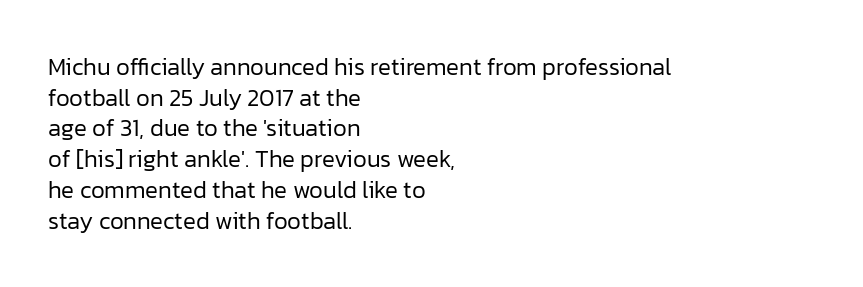
Q: Is the text bold? A: No.
Q: Is the text italic (slanted)? A: No, it is upright.
Q: Is the text underlined? A: No.
Q: How is the paragraph aligned? A: Left-aligned.
Q: Is the spacing between letters normal or unusually wide? A: Normal.
Q: Is the spacing between lines tight, normal or loose? A: Normal.
